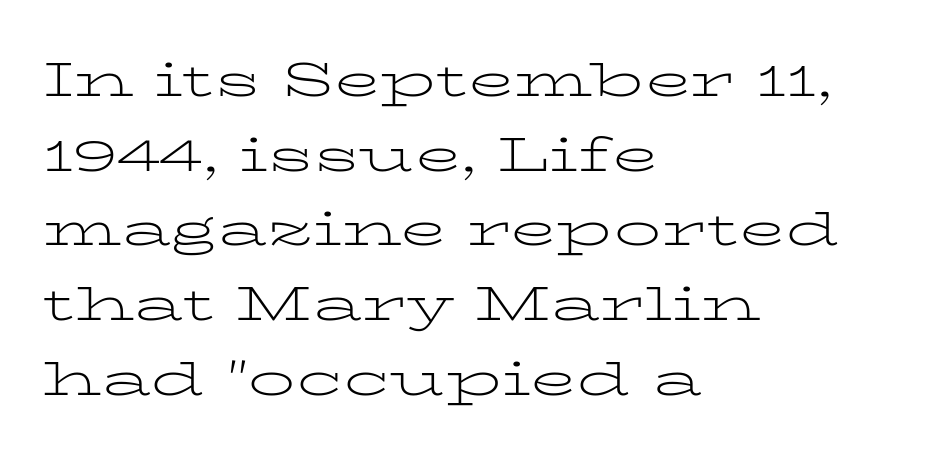
Q: Is the text bold? A: No.
Q: Is the text italic (slanted)? A: No, it is upright.
Q: Is the typeface a serif or a sans-serif typeface? A: Serif.
Q: Is the text underlined? A: No.
Q: How is the paragraph aligned? A: Left-aligned.
Q: Is the spacing between letters normal or unusually wide? A: Normal.
Q: Is the spacing between lines tight, normal or loose? A: Normal.
Q: Width (condensed, normal, or wide)? A: Wide.
Q: Stroke contrast? A: Low.
Q: x-height? A: Medium.
Q: Monospaced? A: No.
